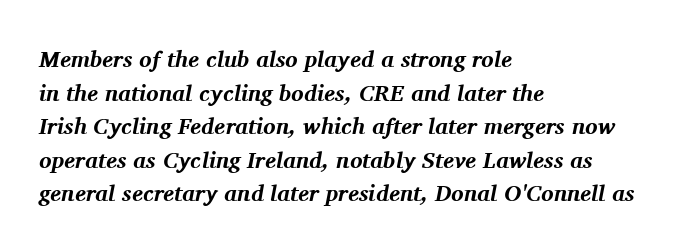
In terms of posture, this sample is oblique. The characters look thick and weighty, a clear bold. Rows of type keep a routine distance in the vertical direction. You could call the tracking neutral — neither tight nor loose.
